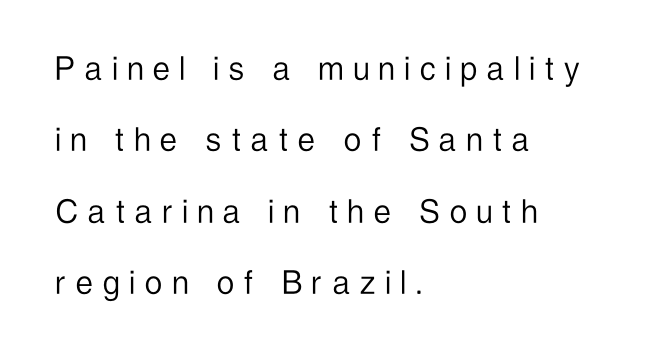
The typesetting does not lean heavy: it is not bold. The gap between lines stays unmarked. Notice how the passage keeps a crisp vertical edge on the left only. Grotesque or geometric, the face here clearly has no serifs. Does extra space separate the letters? Yes, quite a lot of it.
